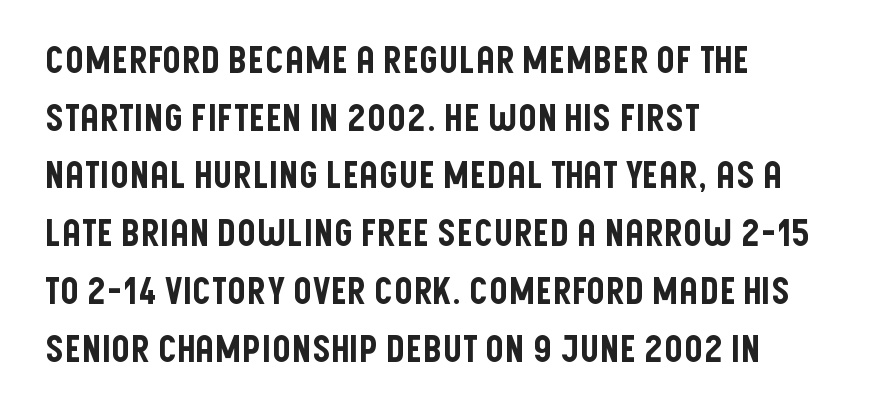
{"serif": "no", "italic": "no", "width": "condensed", "stroke_contrast": "low", "x_height": "large", "monospaced": "no", "underline": "no", "align": "left", "line_spacing": "normal", "line_spacing_ratio": 1.56, "letter_spacing": "normal", "letter_spacing_em": 0.0, "glyph_px": 37}
